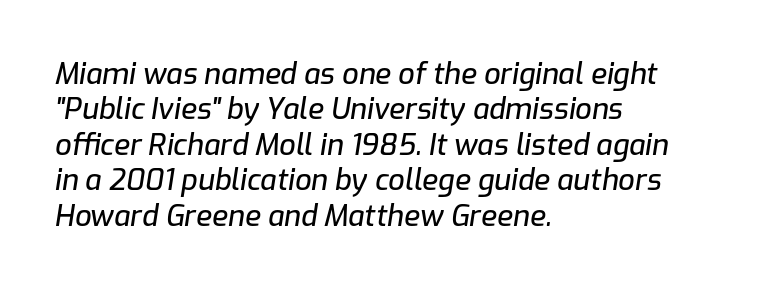
Q: Is the text italic (slanted)? A: Yes, it leans right by about 9 degrees.
Q: Is the text underlined? A: No.
Q: How is the paragraph aligned? A: Left-aligned.
Q: Is the spacing between letters normal or unusually wide? A: Normal.
Q: Width (condensed, normal, or wide)? A: Normal.
Q: Stroke contrast? A: Low.
Q: x-height? A: Medium.
Q: Monospaced? A: No.
